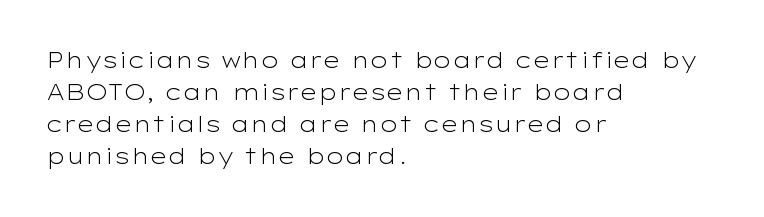
Q: Is the text bold? A: No.
Q: Is the text italic (slanted)? A: No, it is upright.
Q: Is the text underlined? A: No.
Q: How is the paragraph aligned? A: Left-aligned.
Q: Is the spacing between letters normal or unusually wide? A: Normal.
Q: Is the spacing between lines tight, normal or loose? A: Normal.
